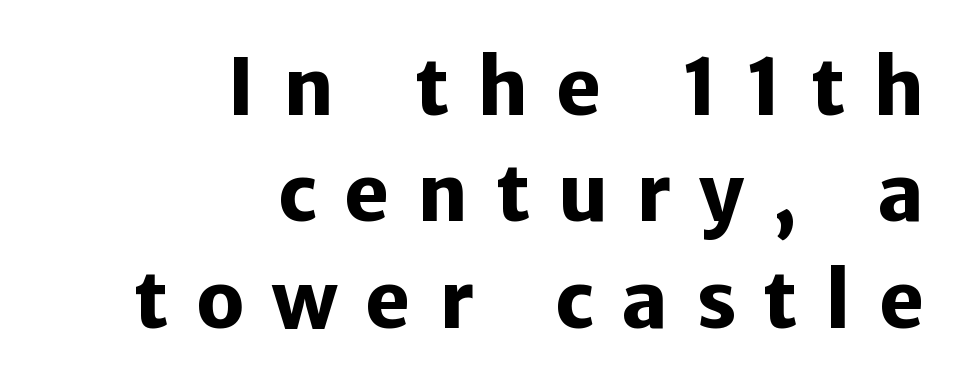
Q: Is the text bold? A: Yes.
Q: Is the text italic (slanted)? A: No, it is upright.
Q: Is the typeface a serif or a sans-serif typeface? A: Sans-serif.
Q: Is the text underlined? A: No.
Q: How is the paragraph aligned? A: Right-aligned.
Q: Is the spacing between letters normal or unusually wide? A: Unusually wide.
Q: Is the spacing between lines tight, normal or loose? A: Normal.
Q: Width (condensed, normal, or wide)? A: Normal.
Q: Stroke contrast? A: Low.
Q: x-height? A: Medium.
Q: Monospaced? A: No.
